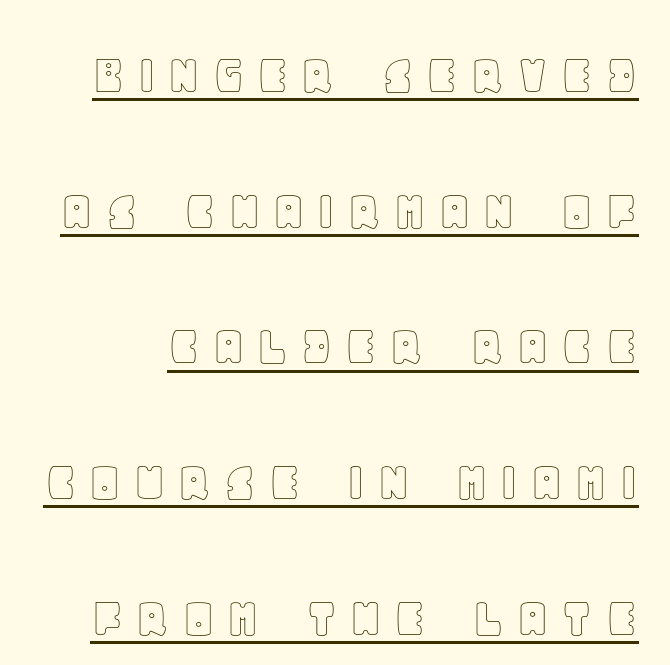
{"italic": "no", "width": "normal", "x_height": "large", "monospaced": "no", "underline": "yes", "line_spacing": "loose", "line_spacing_ratio": 2.34, "glyph_px": 58}
